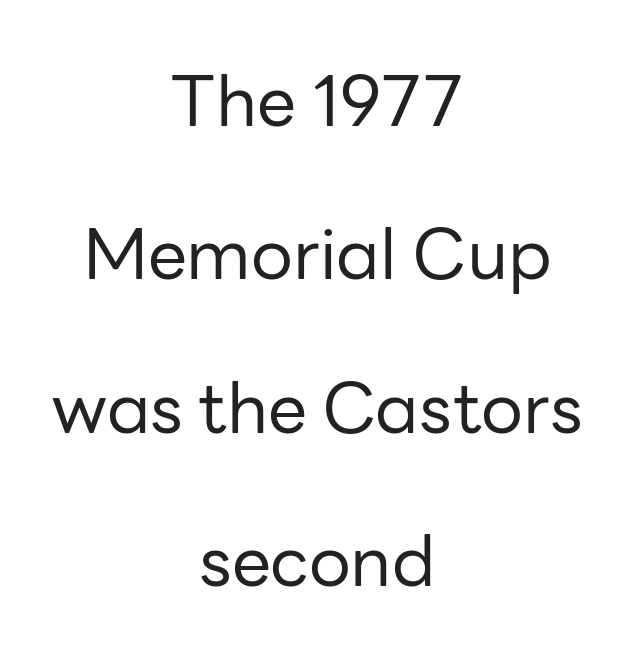
{"serif": "no", "italic": "no", "bold": "no", "weight": "regular", "width": "normal", "stroke_contrast": "low", "x_height": "medium", "monospaced": "no", "underline": "no", "align": "center", "line_spacing": "loose", "line_spacing_ratio": 2.19, "letter_spacing": "normal", "letter_spacing_em": 0.0, "glyph_px": 70}
